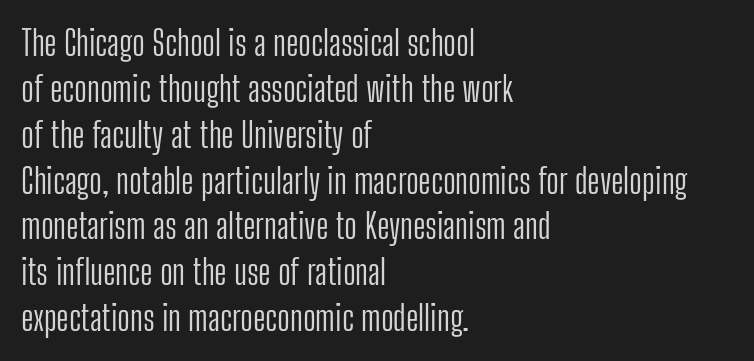
{"serif": "no", "italic": "no", "bold": "no", "weight": "light", "width": "condensed", "stroke_contrast": "low", "x_height": "medium", "monospaced": "no", "underline": "no", "align": "left", "line_spacing": "normal", "line_spacing_ratio": 1.31, "letter_spacing": "normal", "letter_spacing_em": 0.0, "glyph_px": 35}
